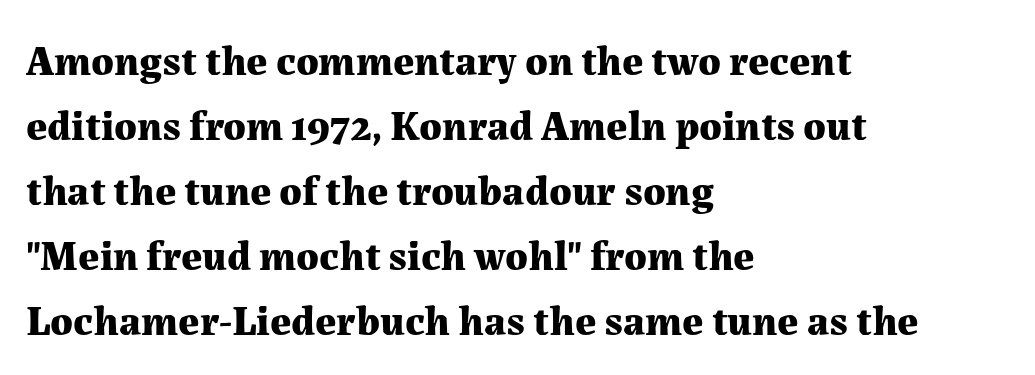
Q: Is the text bold? A: Yes.
Q: Is the text italic (slanted)? A: No, it is upright.
Q: Is the typeface a serif or a sans-serif typeface? A: Serif.
Q: Is the text underlined? A: No.
Q: How is the paragraph aligned? A: Left-aligned.
Q: Is the spacing between letters normal or unusually wide? A: Normal.
Q: Is the spacing between lines tight, normal or loose? A: Normal.
Q: Width (condensed, normal, or wide)? A: Normal.
Q: Stroke contrast? A: Medium.
Q: x-height? A: Medium.
Q: Monospaced? A: No.
